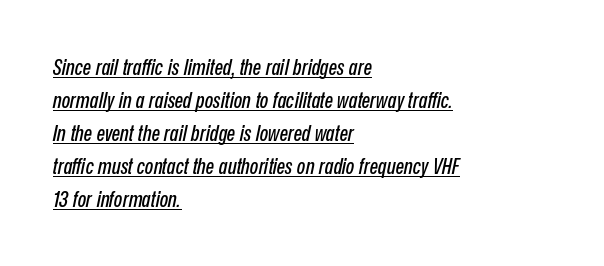
This rendering features underlined lettering. The passage shown has conventional tracking throughout. A student would call this left alignment; a typographer would say flush left, rag right. If you measured baseline to baseline, you'd find a middling distance.
